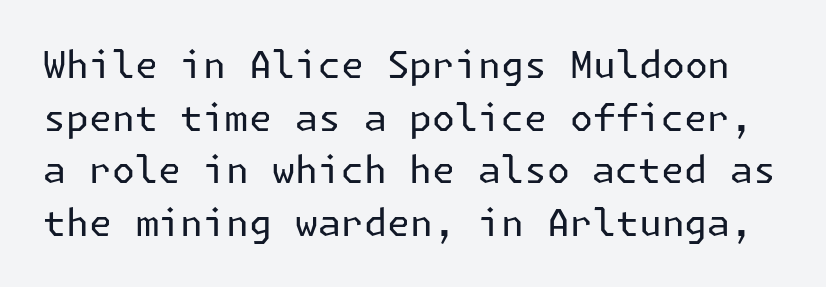
The typography opts for an upright posture over an oblique one. Heaviness? Minimal to ordinary, like unemphasized prose. Quick note: underline off. The rendering shows plain stroke endings on the letterforms — a sans-serif design. Notice how descenders clear the ascenders below comfortably — that's standard leading.
